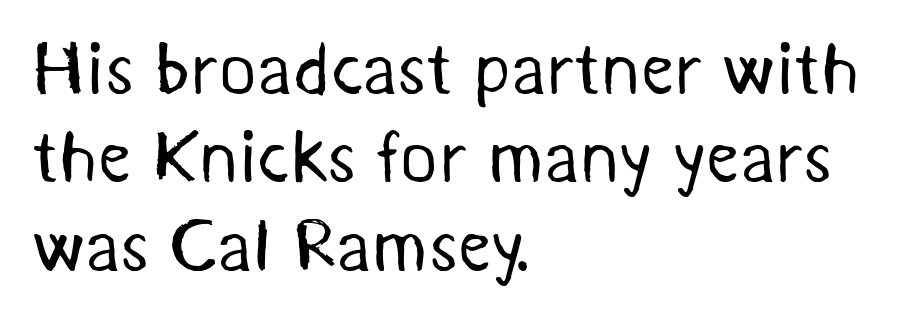
Character widths vary here, with narrow letters taking less room than wide ones. Unmarked baselines from the first word to the last. A typesetter would label this face a sans. The font is comparable to plain body text, perhaps lighter. The letters sit at their default tracking, neither squeezed nor spread.
